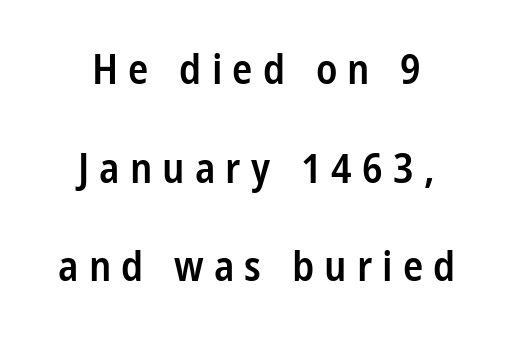
{"serif": "no", "italic": "no", "bold": "semi", "weight": "semibold", "width": "condensed", "stroke_contrast": "low", "x_height": "medium", "monospaced": "no", "underline": "no", "line_spacing": "loose", "line_spacing_ratio": 2.35, "letter_spacing": "wide", "letter_spacing_em": 0.24, "glyph_px": 42}
